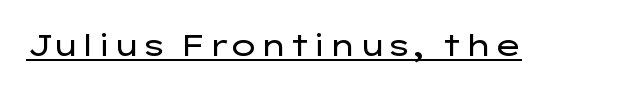
{"serif": "no", "italic": "no", "bold": "no", "weight": "regular", "width": "wide", "stroke_contrast": "low", "x_height": "medium", "monospaced": "no", "underline": "yes", "letter_spacing": "normal", "letter_spacing_em": 0.0, "glyph_px": 30}
